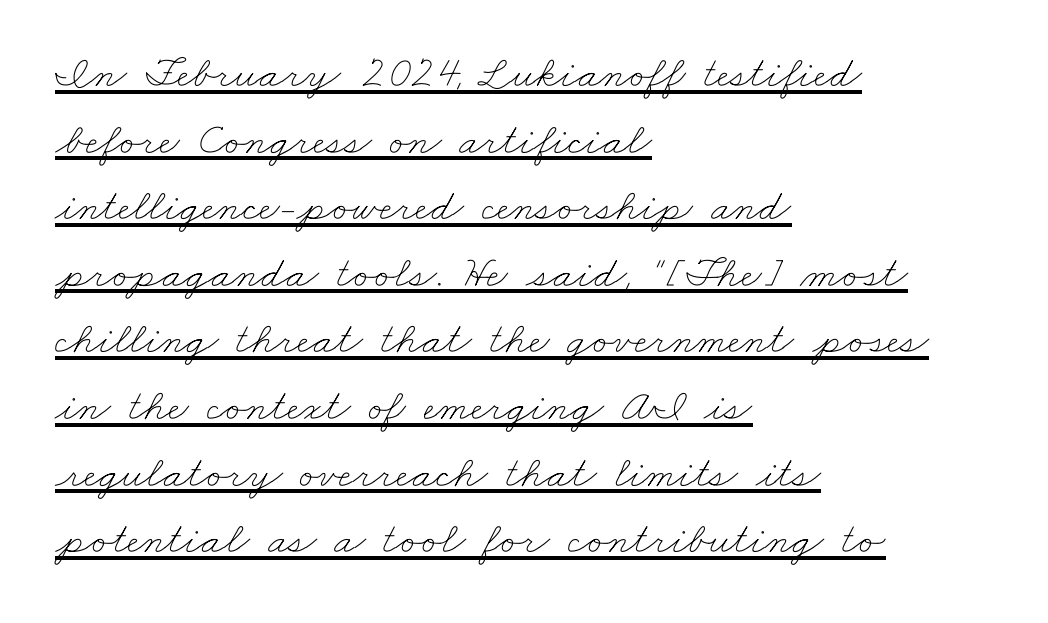
{"bold": "no", "weight": "thin", "width": "wide", "stroke_contrast": "low", "x_height": "small", "monospaced": "no", "underline": "yes", "align": "left", "line_spacing": "normal", "line_spacing_ratio": 1.48, "letter_spacing": "normal", "letter_spacing_em": 0.0, "glyph_px": 45}
